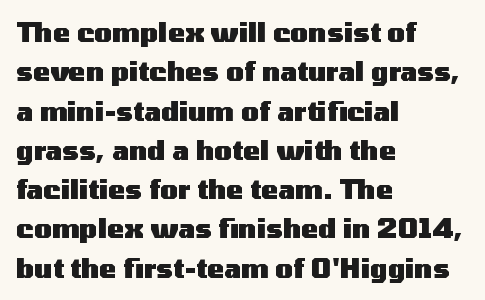
Typeset ragged right — the left edge is the straight one. The passage shown is not underscored anywhere. The lettering stays uniformly vertical, giving the passage a roman look. Short note: letters normally spaced.
